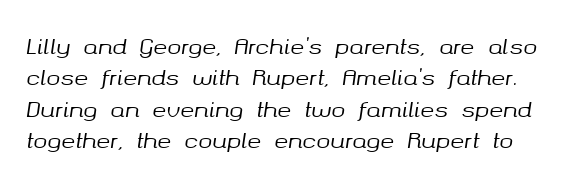
The image shows 21 px text type, italic (leaning right); set normal line spacing (1.5x), normal letter spacing, not underlined.
